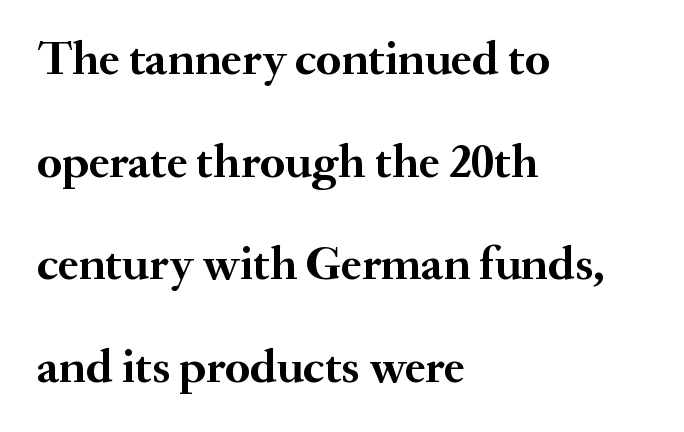
The image shows 48 px semibold serif type, upright; set left-aligned, loose line spacing (2.14x), normal letter spacing, not underlined; medium stroke contrast and a small x-height.
